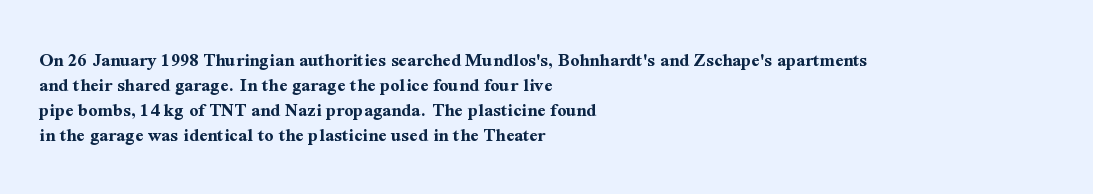
The image shows 20 px bold type, upright; set left-aligned, normal line spacing (1.25x), normal letter spacing, not underlined.
